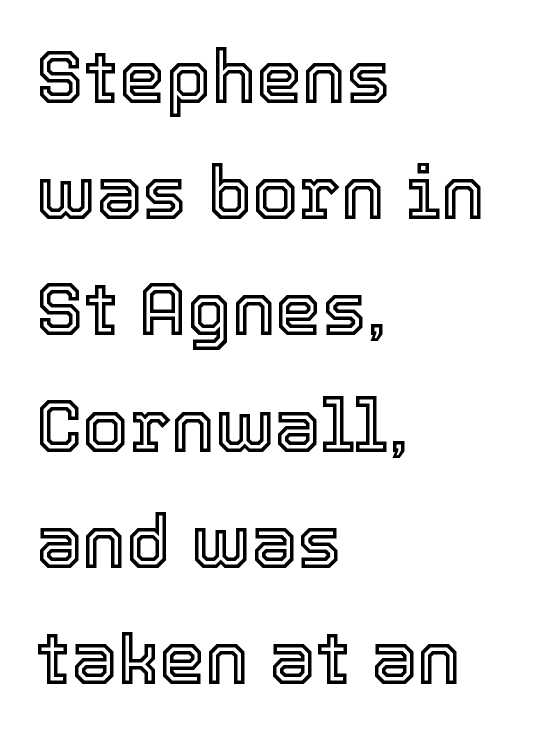
Q: Is the text italic (slanted)? A: No, it is upright.
Q: Is the text underlined? A: No.
Q: How is the paragraph aligned? A: Left-aligned.
Q: Is the spacing between letters normal or unusually wide? A: Normal.
Q: Is the spacing between lines tight, normal or loose? A: Normal.
Q: Width (condensed, normal, or wide)? A: Normal.
Q: x-height? A: Medium.
Q: Monospaced? A: No.
